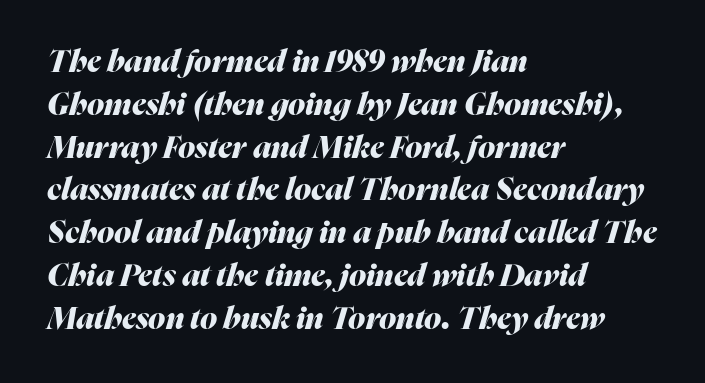
These lines are rendered in a variable-pitch font. The characters look thick and weighty, a clear bold. What stands out about the letter spacing? Nothing — it is the standard amount. The paragraph has a hard left edge and a soft right edge. Compared with ordinary roman type, these characters are visibly tilted. In terms of leading, this rendering sits right in the middle.
